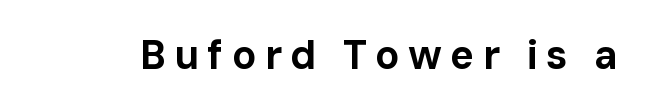
Q: Is the text bold? A: Yes.
Q: Is the text italic (slanted)? A: No, it is upright.
Q: Is the typeface a serif or a sans-serif typeface? A: Sans-serif.
Q: Is the text underlined? A: No.
Q: Is the spacing between letters normal or unusually wide? A: Unusually wide.
Q: Width (condensed, normal, or wide)? A: Normal.
Q: Stroke contrast? A: Low.
Q: x-height? A: Medium.
Q: Monospaced? A: No.
